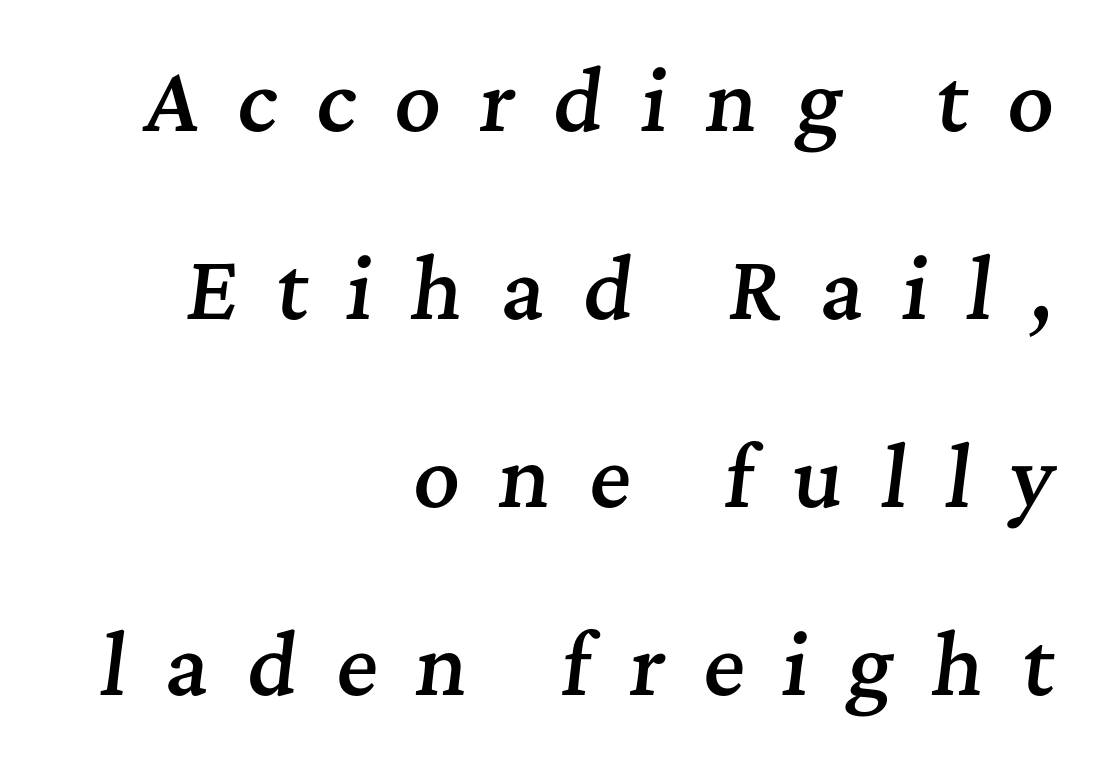
The glyphs have the mass of a demibold cut, below bold. Is the block centered? No — it sits flush against the right margin. How are the letters spaced? Widely, with obvious added tracking. Designer's note — italics engaged. The passage shown is typeset with a serif family. The face used here is proportionally spaced, like ordinary book or web type.
